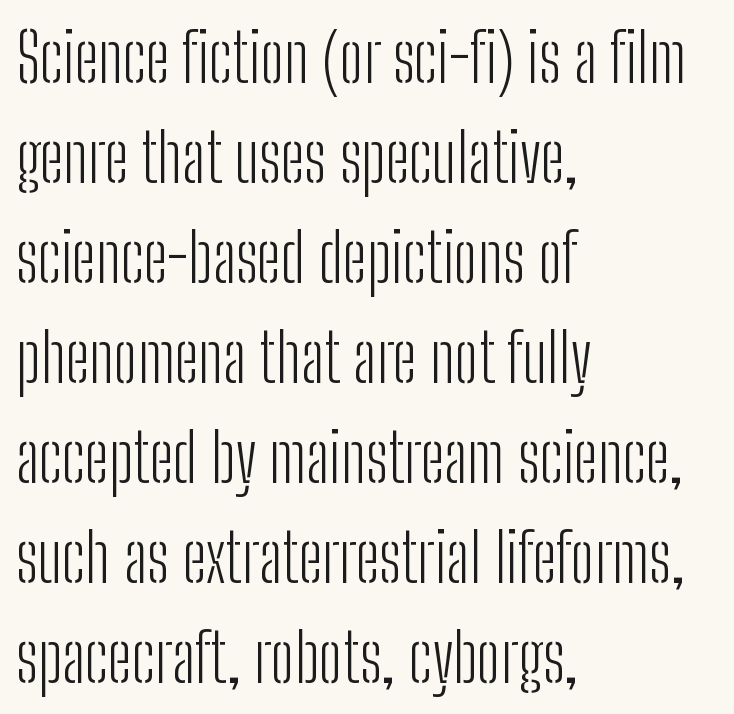
Q: Is the text bold? A: No.
Q: Is the text italic (slanted)? A: No, it is upright.
Q: Is the typeface a serif or a sans-serif typeface? A: Sans-serif.
Q: Is the text underlined? A: No.
Q: How is the paragraph aligned? A: Left-aligned.
Q: Is the spacing between letters normal or unusually wide? A: Normal.
Q: Is the spacing between lines tight, normal or loose? A: Normal.
Q: Width (condensed, normal, or wide)? A: Condensed.
Q: Stroke contrast? A: Low.
Q: x-height? A: Medium.
Q: Monospaced? A: No.
